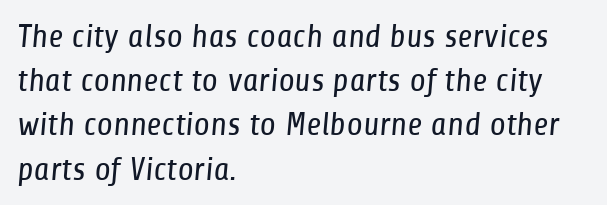
The passage shown stacks its lines at a standard gap. The area under the type is left untouched. Note: no serifs on the glyphs. The passage is arranged the way most books set body copy — flush left. The face used here is rendered with its standard letterfit. Nothing heavy about these letters — not bold at all.
